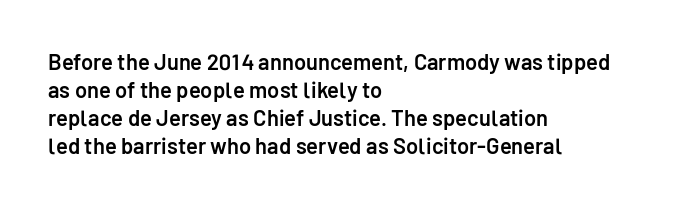
Regular leading. Is there any slant? The stems are plumb. You could call the tracking neutral — neither tight nor loose. A bare baseline throughout the passage.
